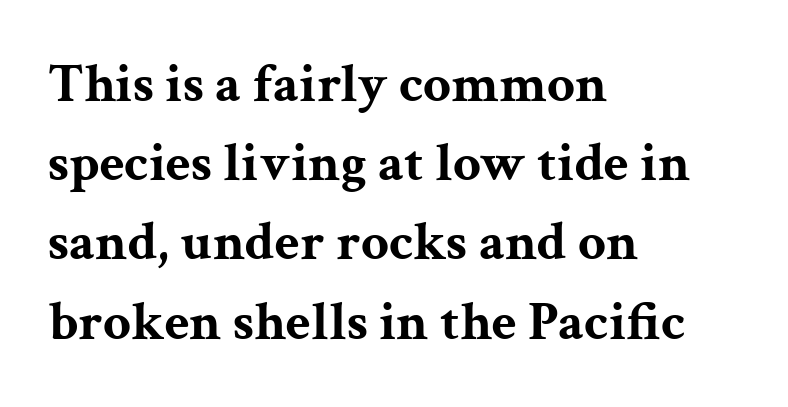
A full-strength bold gives these letters their thick strokes. Line beginnings align vertically; line endings do not. A bare baseline throughout the passage. The leading is moderate, giving the passage an even texture. Posture: upright roman.
